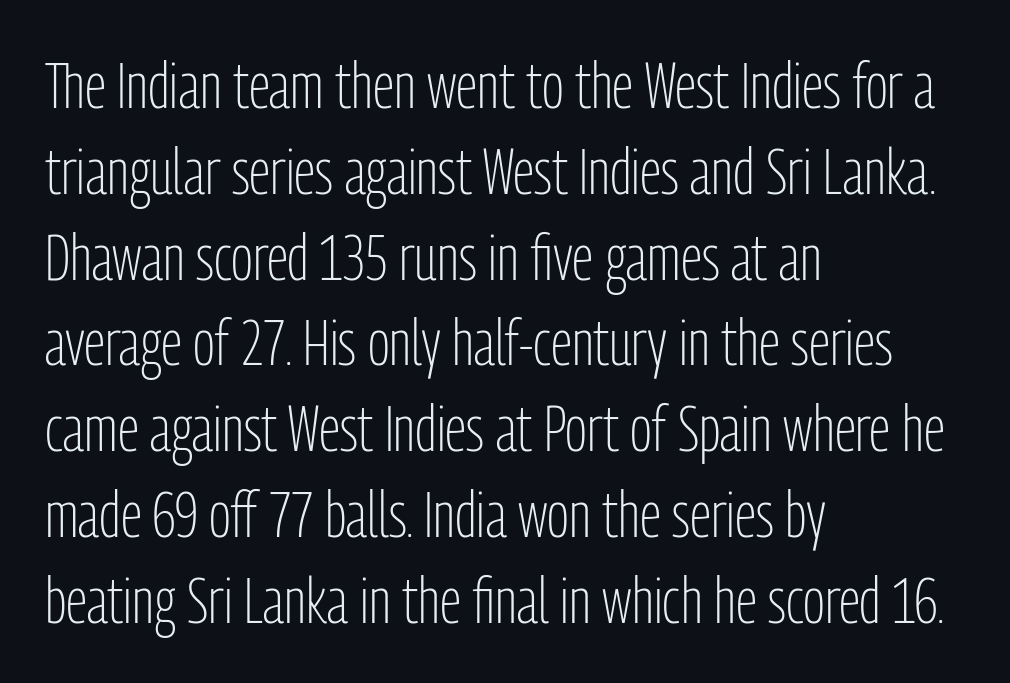
The letters advance in unequal steps, a hallmark of proportional type. Style check: upright. Are there feet on the stems? There aren't — it's a sans. The leading is moderate, giving the passage an even texture.
